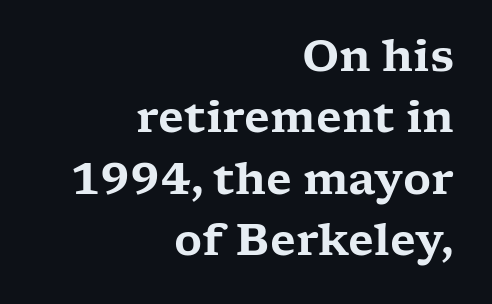
{"serif": "yes", "italic": "no", "width": "wide", "stroke_contrast": "low", "x_height": "medium", "monospaced": "no", "underline": "no", "align": "right", "line_spacing": "normal", "line_spacing_ratio": 1.43, "letter_spacing": "normal", "letter_spacing_em": 0.0, "glyph_px": 43}
